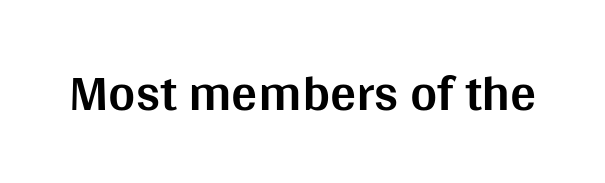
Character widths vary here, with narrow letters taking less room than wide ones. The font's upright variant was chosen for this text. Typographic density is high because the face is bold. I'd call this a sans setting — the letters go barefoot. Clear beneath every line of the passage.
